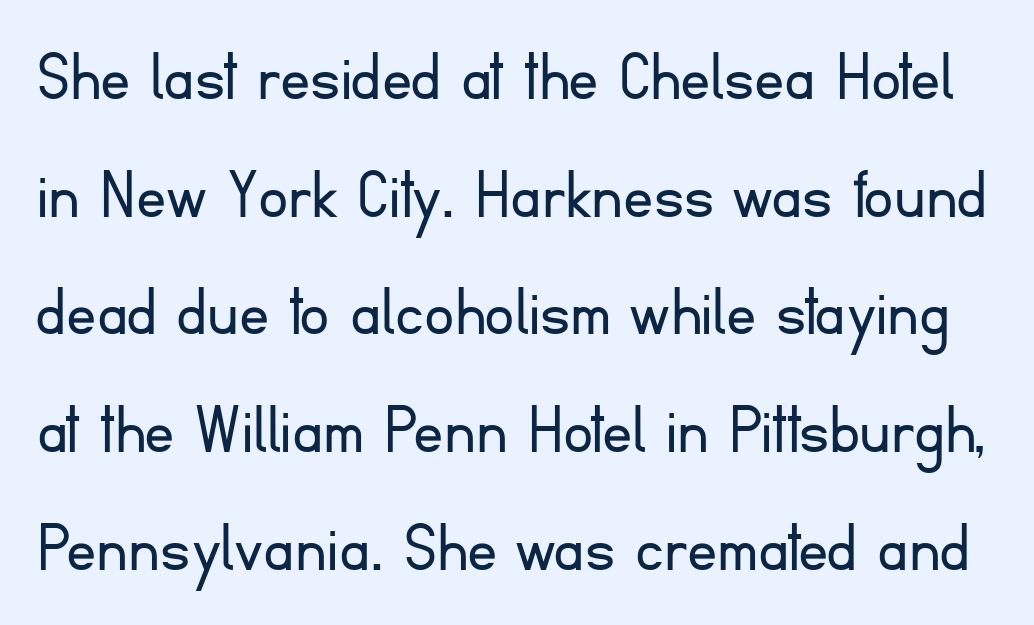
The image shows 75 px light sans-serif type, upright; set normal line spacing (1.57x), normal letter spacing, not underlined; low stroke contrast and a small x-height.
